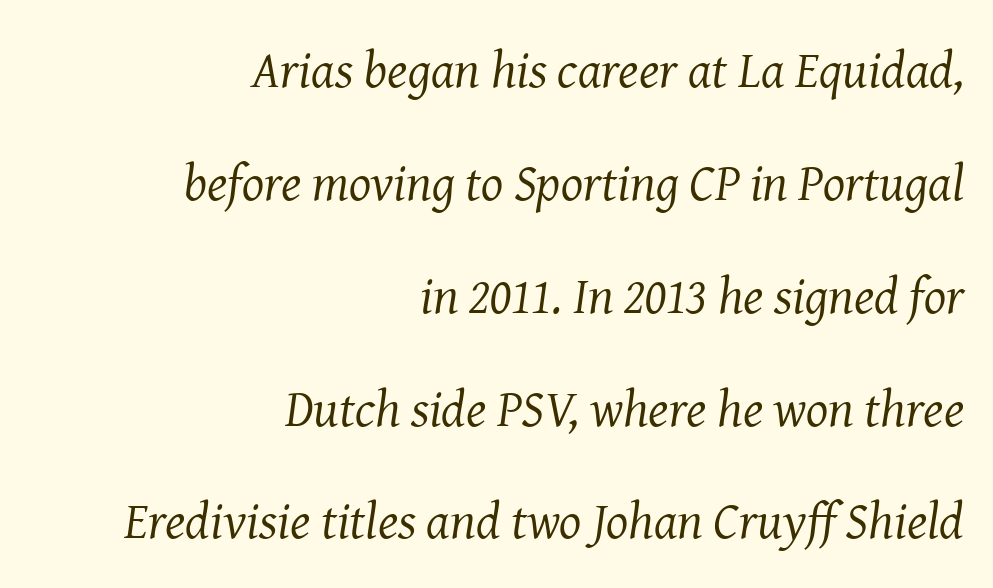
{"serif": "yes", "italic": "yes", "lean": "right", "slant_degrees": 8, "bold": "no", "weight": "regular", "width": "normal", "stroke_contrast": "medium", "x_height": "medium", "monospaced": "no", "underline": "no", "align": "right", "line_spacing": "loose", "line_spacing_ratio": 2.17, "letter_spacing": "normal", "letter_spacing_em": 0.0, "glyph_px": 52}
